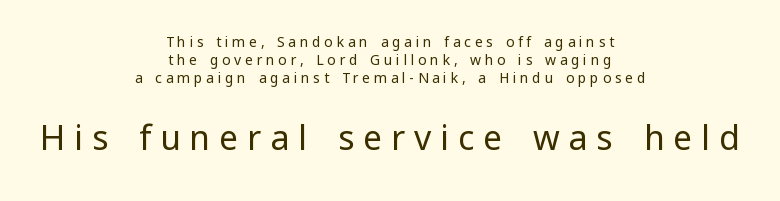
Q: Is the text bold? A: No.
Q: Is the text italic (slanted)? A: No, it is upright.
Q: Is the typeface a serif or a sans-serif typeface? A: Sans-serif.
Q: Is the text underlined? A: No.
Q: How is the paragraph aligned? A: Centered.
Q: Is the spacing between letters normal or unusually wide? A: Unusually wide.
Q: Is the spacing between lines tight, normal or loose? A: Normal.
Q: Which block of text is set in a larger size, the first (top) or the second (bottom)? A: The second (bottom) one.
Q: Width (condensed, normal, or wide)? A: Normal.
Q: Stroke contrast? A: Low.
Q: x-height? A: Medium.
Q: Monospaced? A: No.
